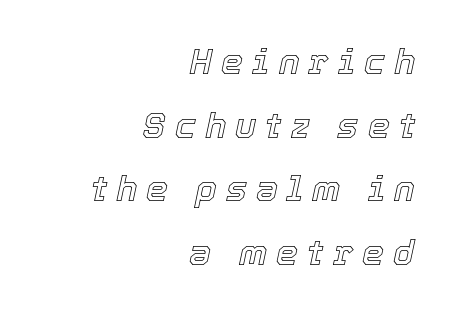
{"italic": "yes", "lean": "right", "slant_degrees": 12, "width": "normal", "x_height": "medium", "monospaced": "no", "underline": "no", "align": "right", "line_spacing_ratio": 1.82, "letter_spacing": "wide", "letter_spacing_em": 0.26, "glyph_px": 35}
